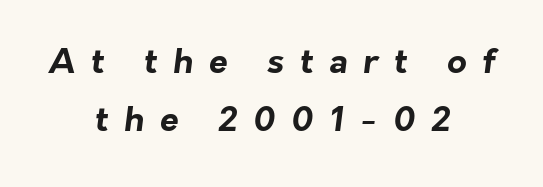
Its strokes are broad and dark, the hallmark of bold type. The typesetter chose a symmetrical, centered arrangement here. Varying glyph widths throughout — classic text-font behaviour. The string is rendered with underlining switched off.
